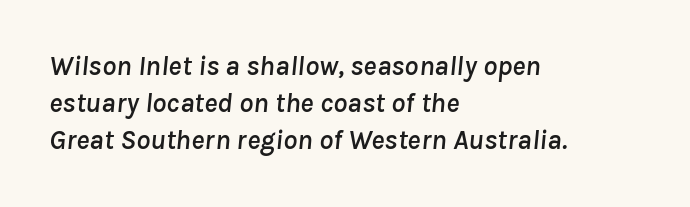
What stands out about the letter spacing? Nothing — it is the standard amount. The designer left line spacing at the default. Nobody drew a line under any word here. A typesetter would mark this as italic. Horizontally, the lines are justified to the leading edge only.
